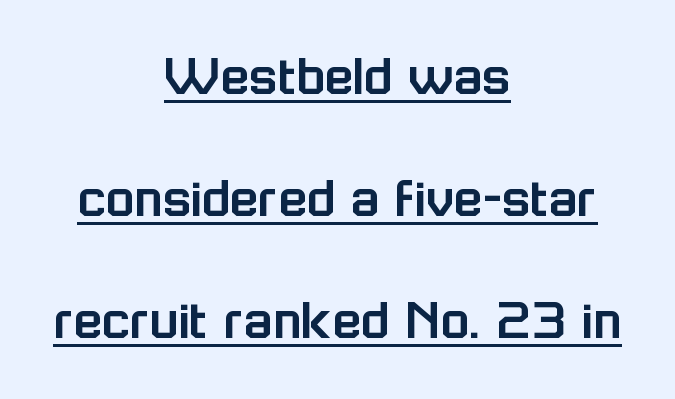
The image shows 59 px sans-serif type, upright; set centered, loose line spacing (2.07x), normal letter spacing, underlined; low stroke contrast and a medium x-height.
